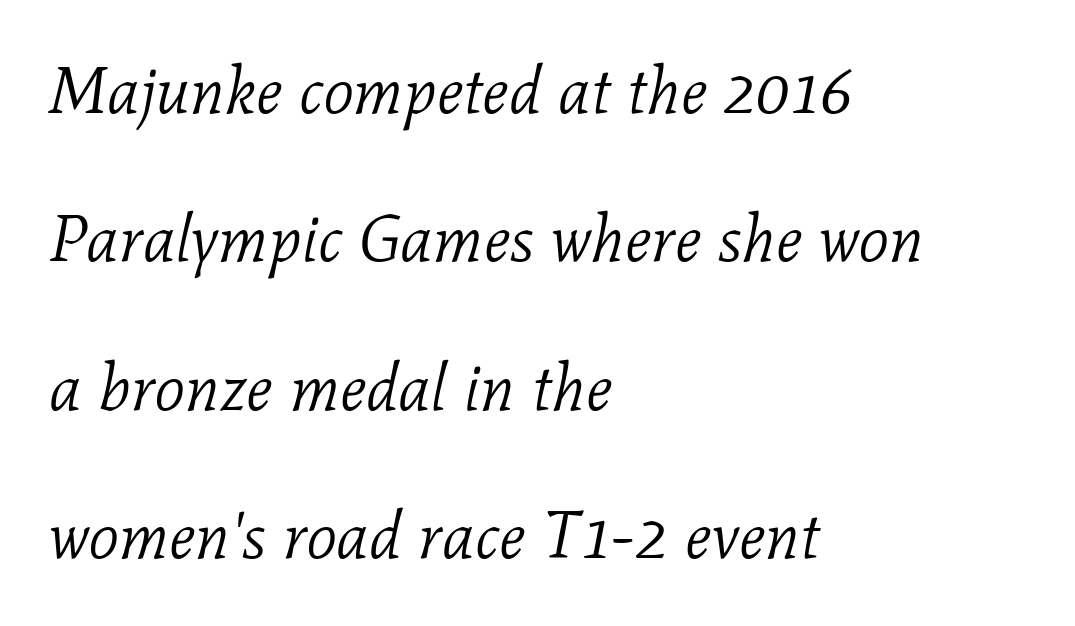
The foot of each line stays bare and open. You can tell it's italic because the verticals aren't actually vertical. A typesetter would call this zero additional tracking. Quick note: interline space is abundant. Each letter's strokes conclude with small projecting serifs. The strokes carry an ordinary text weight at most.
